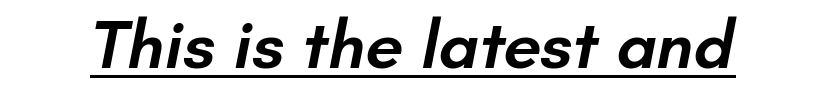
Q: Is the text bold? A: Semi-bold.
Q: Is the typeface a serif or a sans-serif typeface? A: Sans-serif.
Q: Is the text underlined? A: Yes.
Q: Is the spacing between letters normal or unusually wide? A: Normal.
Q: Width (condensed, normal, or wide)? A: Normal.
Q: Stroke contrast? A: Low.
Q: x-height? A: Small.
Q: Monospaced? A: No.
